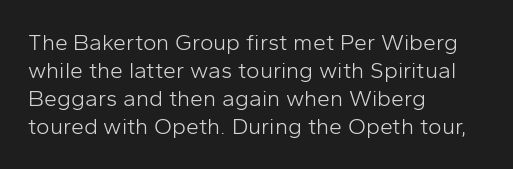
The image shows 23 px text type, upright; set left-aligned, line spacing 1.22x, normal letter spacing, not underlined.
